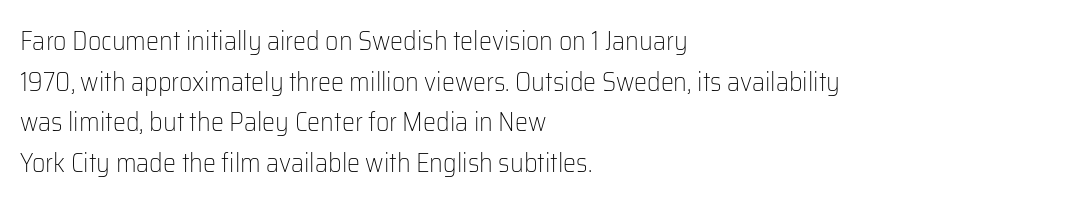
The image shows 26 px text type, upright; set left-aligned, normal line spacing (1.56x), normal letter spacing, not underlined.
